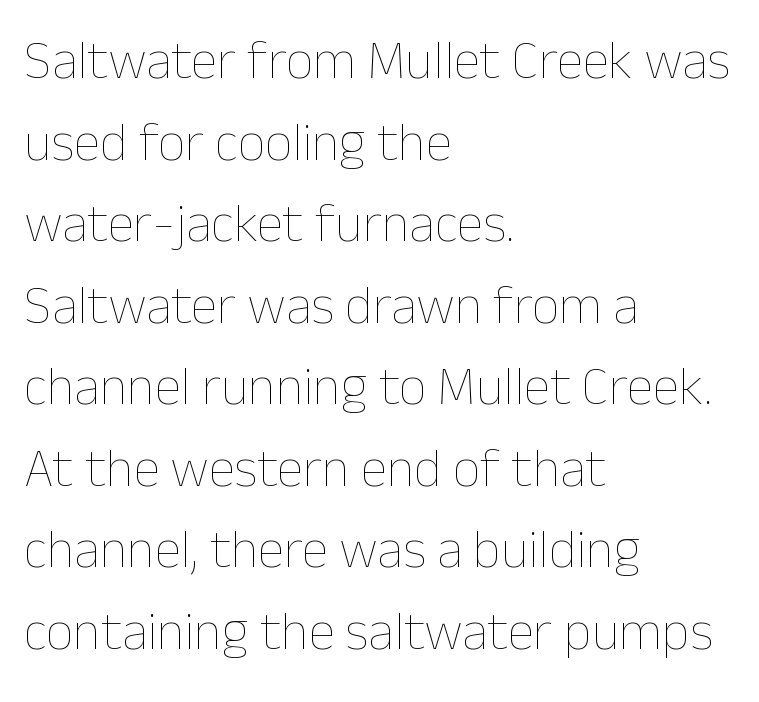
Posture: upright roman. Nobody drew a line under any word here. Leftover space on each line is placed entirely after the last word. These lines are rendered in a variable-pitch font.
